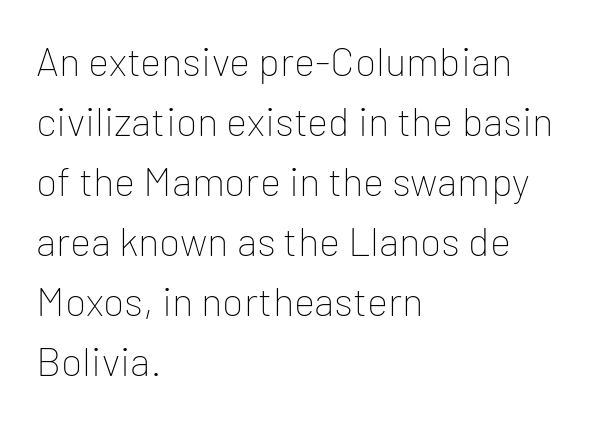
{"serif": "no", "italic": "no", "bold": "no", "weight": "thin", "width": "normal", "stroke_contrast": "low", "x_height": "medium", "monospaced": "no", "underline": "no", "align": "left", "line_spacing": "normal", "line_spacing_ratio": 1.5, "letter_spacing": "normal", "letter_spacing_em": 0.0, "glyph_px": 40}
